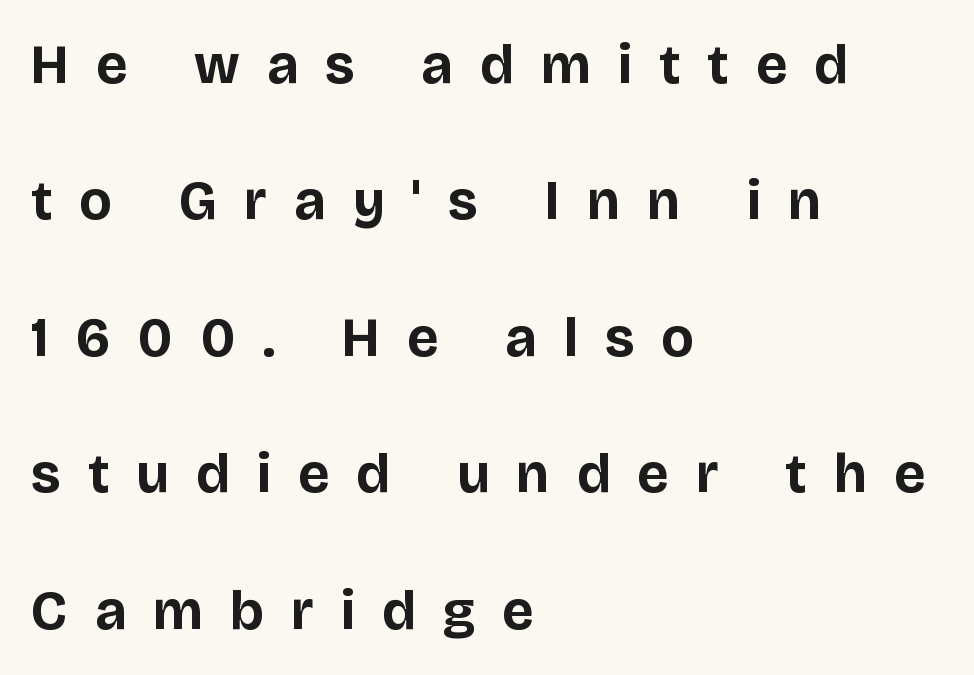
Q: Is the text bold? A: Yes.
Q: Is the text italic (slanted)? A: No, it is upright.
Q: Is the typeface a serif or a sans-serif typeface? A: Sans-serif.
Q: Is the text underlined? A: No.
Q: How is the paragraph aligned? A: Left-aligned.
Q: Is the spacing between letters normal or unusually wide? A: Unusually wide.
Q: Is the spacing between lines tight, normal or loose? A: Loose.
Q: Width (condensed, normal, or wide)? A: Normal.
Q: Stroke contrast? A: Low.
Q: x-height? A: Large.
Q: Monospaced? A: No.
